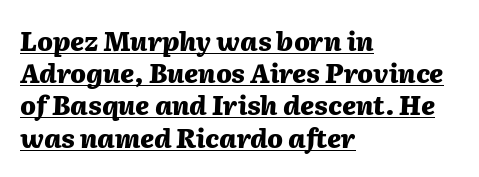
The image shows 26 px bold type, italic (leaning right); set left-aligned, line spacing 1.24x, normal letter spacing, underlined.
